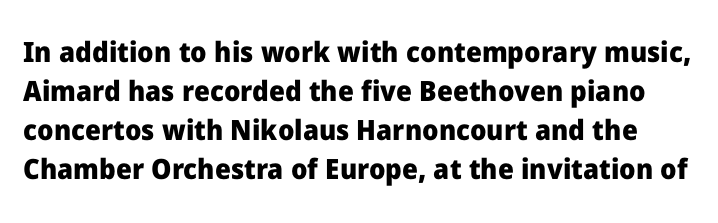
{"serif": "no", "italic": "no", "bold": "yes", "weight": "heavy", "width": "normal", "stroke_contrast": "low", "x_height": "medium", "monospaced": "no", "underline": "no", "line_spacing": "normal", "line_spacing_ratio": 1.39, "letter_spacing": "normal", "letter_spacing_em": 0.0, "glyph_px": 28}
